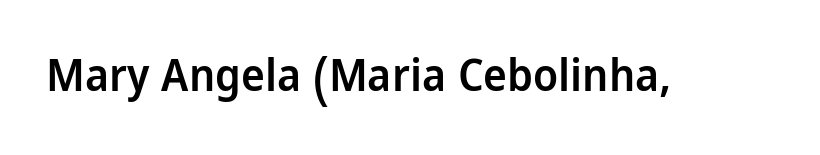
Q: Is the text bold? A: Semi-bold.
Q: Is the text italic (slanted)? A: No, it is upright.
Q: Is the typeface a serif or a sans-serif typeface? A: Sans-serif.
Q: Is the text underlined? A: No.
Q: Is the spacing between letters normal or unusually wide? A: Normal.
Q: Width (condensed, normal, or wide)? A: Condensed.
Q: Stroke contrast? A: Low.
Q: x-height? A: Large.
Q: Monospaced? A: No.
